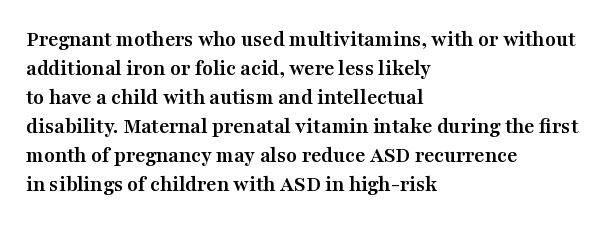
{"italic": "no", "bold": "yes", "underline": "no", "align": "left", "line_spacing": "normal", "line_spacing_ratio": 1.32, "letter_spacing": "normal", "letter_spacing_em": 0.0, "glyph_px": 22}
